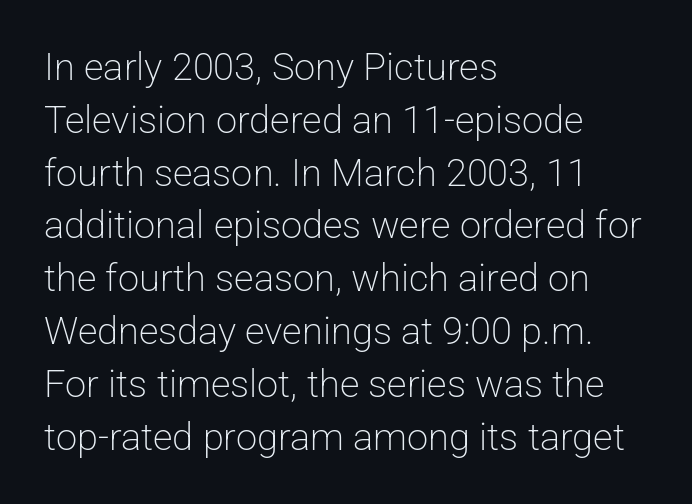
The image shows 38 px light sans-serif type, upright; set left-aligned, normal line spacing (1.39x), normal letter spacing, not underlined; low stroke contrast and a medium x-height.
